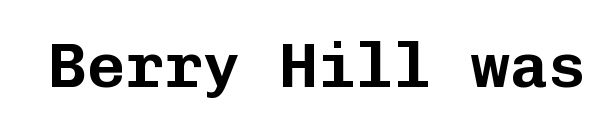
The image shows 64 px sans-serif type, upright, monospaced; set normal letter spacing, not underlined; low stroke contrast and a medium x-height.
